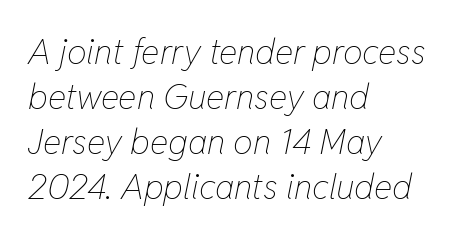
No heavy texture on the line: the type isn't bold. Slanted lettering throughout. Rows of type keep a routine distance in the vertical direction. Does extra space separate the letters? No, they use regular spacing. Has an underline been added? It has not.
